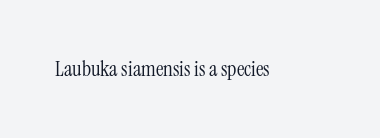
{"italic": "no", "bold": "no", "underline": "no", "letter_spacing": "normal", "letter_spacing_em": 0.0, "glyph_px": 21}
